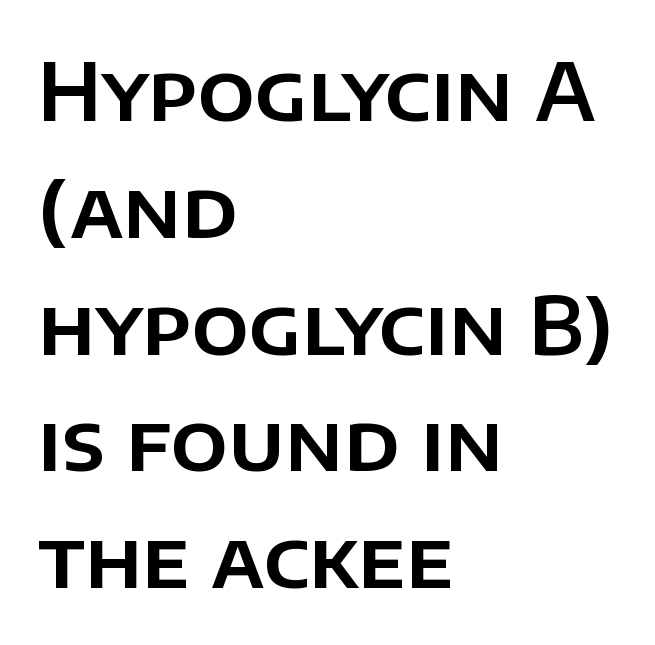
Q: Is the text italic (slanted)? A: No, it is upright.
Q: Is the typeface a serif or a sans-serif typeface? A: Sans-serif.
Q: Is the text underlined? A: No.
Q: How is the paragraph aligned? A: Left-aligned.
Q: Is the spacing between letters normal or unusually wide? A: Normal.
Q: Is the spacing between lines tight, normal or loose? A: Normal.
Q: Width (condensed, normal, or wide)? A: Normal.
Q: Stroke contrast? A: Low.
Q: x-height? A: Large.
Q: Monospaced? A: No.
